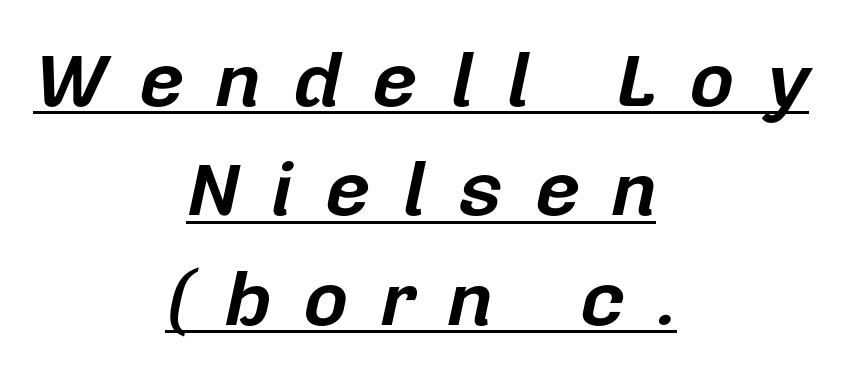
{"italic": "yes", "lean": "right", "slant_degrees": 12, "bold": "yes", "weight": "bold", "width": "normal", "stroke_contrast": "low", "x_height": "medium", "monospaced": "no", "underline": "yes", "align": "center", "line_spacing": "normal", "line_spacing_ratio": 1.42, "letter_spacing": "wide", "letter_spacing_em": 0.42, "glyph_px": 77}
